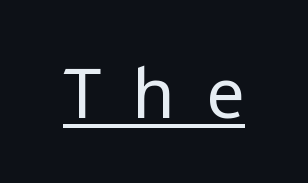
{"serif": "no", "italic": "no", "bold": "no", "weight": "regular", "width": "normal", "stroke_contrast": "low", "x_height": "medium", "monospaced": "no", "underline": "yes", "letter_spacing": "wide", "letter_spacing_em": 0.47, "glyph_px": 69}
